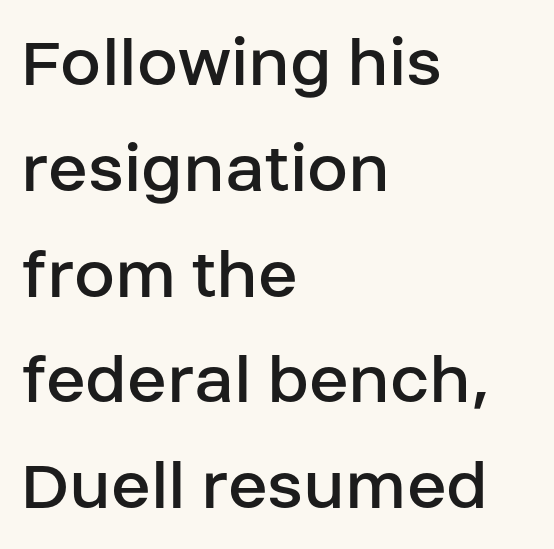
Observe the absence of serifs on each vertical stroke in this sample. The text block is weighted toward the left margin, trailing off unevenly rightward. Underline: absent. This rendering leaves character spacing at its baseline value.
